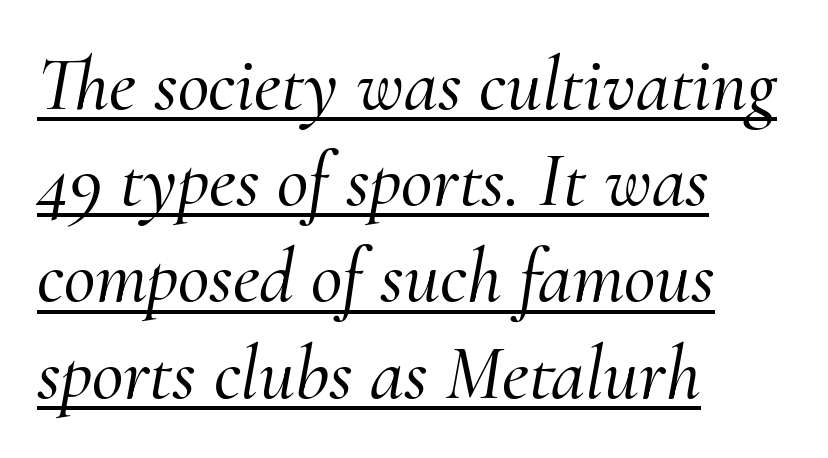
{"serif": "yes", "italic": "yes", "lean": "right", "slant_degrees": 10, "width": "normal", "stroke_contrast": "medium", "x_height": "small", "monospaced": "no", "underline": "yes", "align": "left", "line_spacing": "normal", "line_spacing_ratio": 1.25, "letter_spacing": "normal", "letter_spacing_em": 0.0, "glyph_px": 77}
